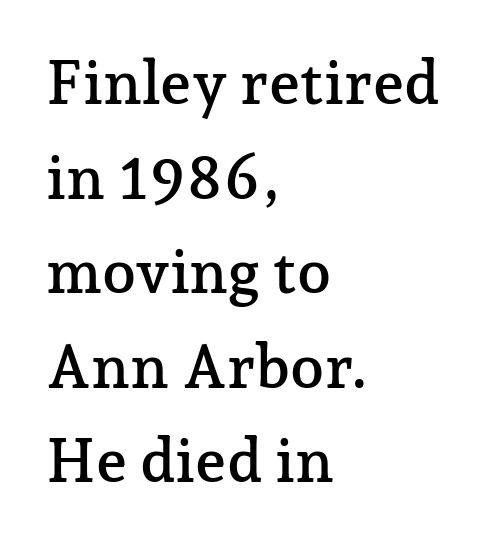
Q: Is the text italic (slanted)? A: No, it is upright.
Q: Is the typeface a serif or a sans-serif typeface? A: Serif.
Q: Is the text underlined? A: No.
Q: How is the paragraph aligned? A: Left-aligned.
Q: Is the spacing between letters normal or unusually wide? A: Normal.
Q: Is the spacing between lines tight, normal or loose? A: Normal.
Q: Width (condensed, normal, or wide)? A: Normal.
Q: Stroke contrast? A: Low.
Q: x-height? A: Medium.
Q: Monospaced? A: No.
